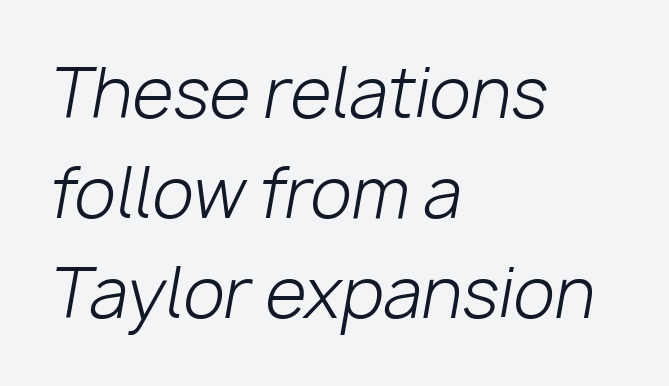
{"italic": "yes", "lean": "right", "slant_degrees": 10, "bold": "no", "weight": "light", "width": "normal", "stroke_contrast": "low", "x_height": "medium", "monospaced": "no", "underline": "no", "align": "left", "line_spacing": "normal", "line_spacing_ratio": 1.49, "letter_spacing": "normal", "letter_spacing_em": 0.0, "glyph_px": 67}
